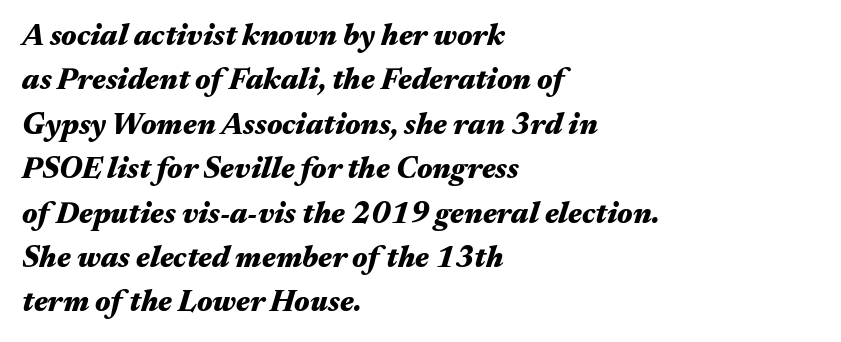
Q: Is the text bold? A: Yes.
Q: Is the text italic (slanted)? A: Yes, it leans right by about 17 degrees.
Q: Is the text underlined? A: No.
Q: How is the paragraph aligned? A: Left-aligned.
Q: Is the spacing between letters normal or unusually wide? A: Normal.
Q: Is the spacing between lines tight, normal or loose? A: Normal.
Q: Width (condensed, normal, or wide)? A: Wide.
Q: Stroke contrast? A: Medium.
Q: x-height? A: Medium.
Q: Monospaced? A: No.
